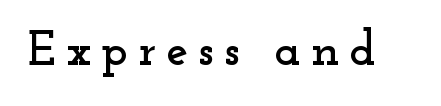
{"serif": "yes", "italic": "no", "width": "wide", "stroke_contrast": "low", "x_height": "small", "monospaced": "no", "underline": "no", "letter_spacing": "wide", "letter_spacing_em": 0.2, "glyph_px": 49}
